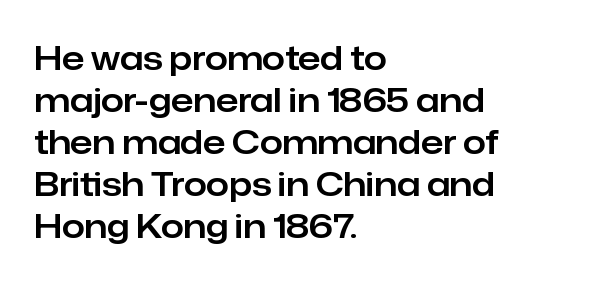
{"serif": "no", "italic": "no", "width": "normal", "stroke_contrast": "low", "x_height": "medium", "monospaced": "no", "underline": "no", "align": "left", "line_spacing": "normal", "line_spacing_ratio": 1.27, "letter_spacing": "normal", "letter_spacing_em": 0.0, "glyph_px": 33}
